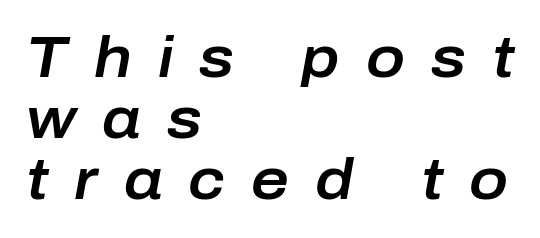
A clean baseline with only descenders dipping below it. The leading is snug, giving the passage a crowded texture. Compared with ordinary roman type, these characters are visibly tilted. These lines are rendered in a variable-pitch font. Each word looks stretched out because of the extra space between its letters. Which margin do the lines hug? The left one — the right edge is uneven.
